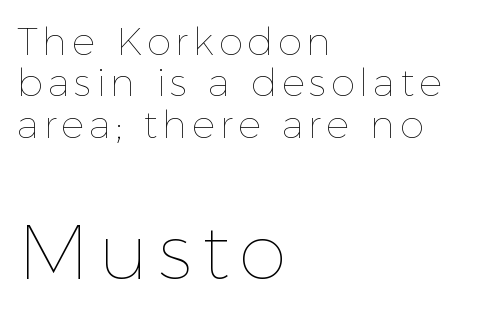
The image shows 78 px thin type, upright; set left-aligned, tight line spacing (1.06x), not underlined; the second (bottom) block is 2.0x larger; a medium x-height.
